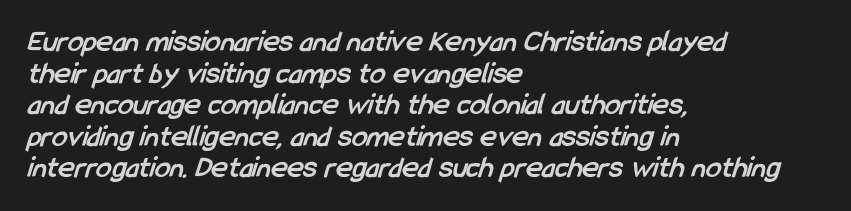
The image shows 31 px semibold, condensed sans-serif type; set left-aligned, tight line spacing (1.02x), normal letter spacing, not underlined; low stroke contrast and a medium x-height.
